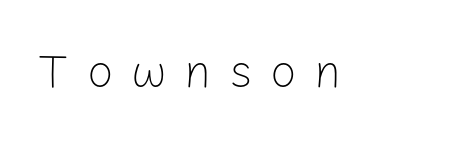
Quick note: not italic, upright. Looks like regular typesetting: each glyph gets only the width it needs. This is not heavy type; no bold has been used. Beneath every word, the page is bare.
